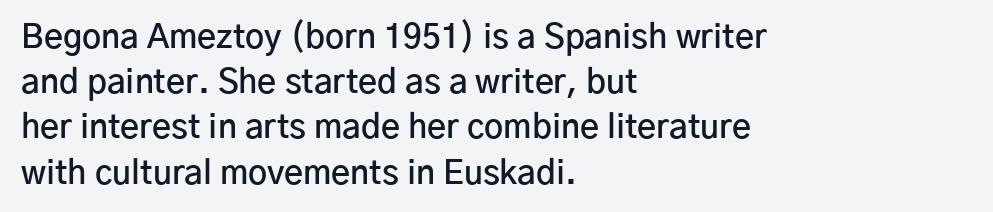
Q: Is the text bold? A: Semi-bold.
Q: Is the text italic (slanted)? A: No, it is upright.
Q: Is the typeface a serif or a sans-serif typeface? A: Sans-serif.
Q: Is the text underlined? A: No.
Q: How is the paragraph aligned? A: Left-aligned.
Q: Is the spacing between letters normal or unusually wide? A: Normal.
Q: Is the spacing between lines tight, normal or loose? A: Normal.
Q: Width (condensed, normal, or wide)? A: Normal.
Q: Stroke contrast? A: Low.
Q: x-height? A: Medium.
Q: Monospaced? A: No.
